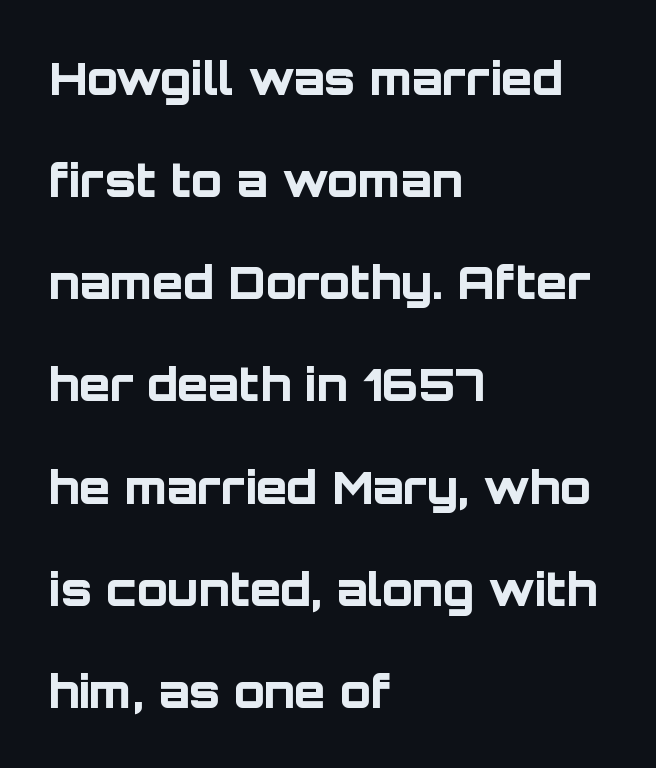
The string is rendered with underlining switched off. Do the characters align in a grid? No, the font is proportional. The axis of the letterforms is exactly vertical. Regarding leading, the lines here are spaced well apart.
